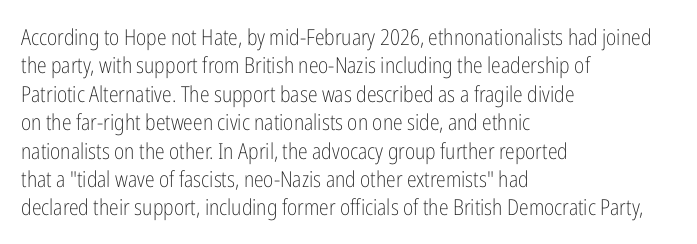
Rule under the text: the space is simply empty. Honestly, the letter spacing is just normal — you wouldn't notice it. The font's upright variant was chosen for this text. The strokes are not fattened; the text isn't bold. Layout note: lines flush left. The designer left line spacing at the default.
